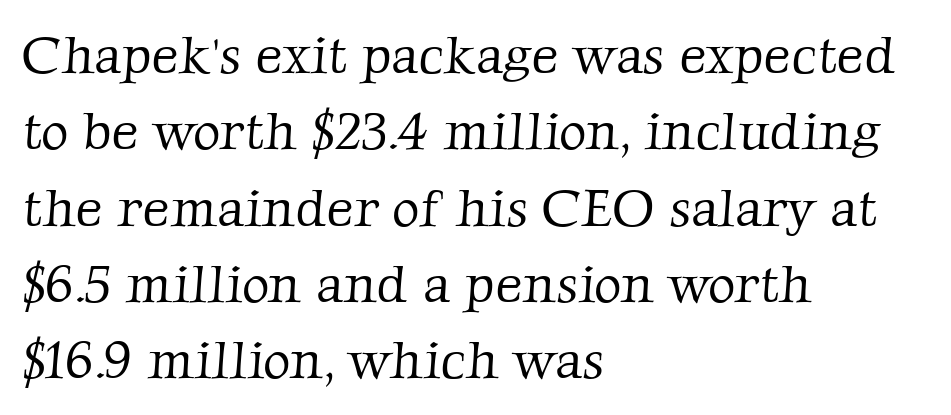
{"serif": "yes", "bold": "no", "weight": "light", "width": "normal", "stroke_contrast": "low", "x_height": "medium", "monospaced": "no", "underline": "no", "align": "left", "line_spacing": "normal", "line_spacing_ratio": 1.44, "letter_spacing": "normal", "letter_spacing_em": 0.0, "glyph_px": 53}
